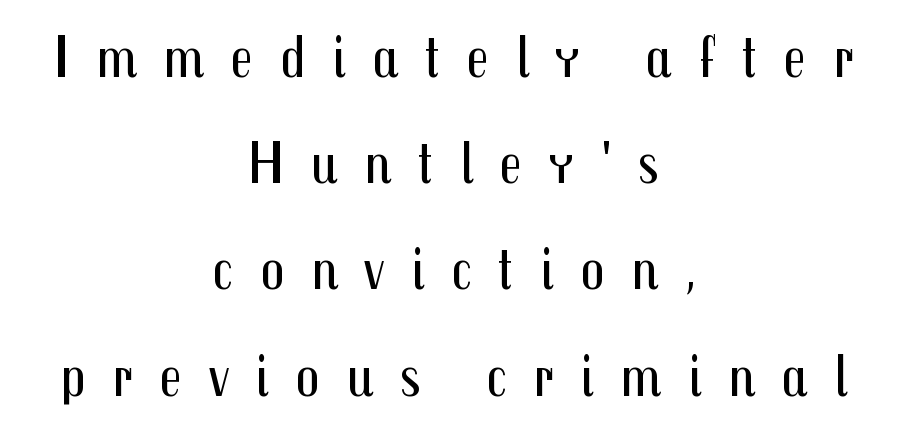
{"serif": "no", "italic": "no", "bold": "no", "weight": "regular", "width": "condensed", "stroke_contrast": "medium", "x_height": "medium", "monospaced": "no", "underline": "no", "align": "center", "line_spacing_ratio": 1.77, "letter_spacing": "wide", "letter_spacing_em": 0.44, "glyph_px": 60}
